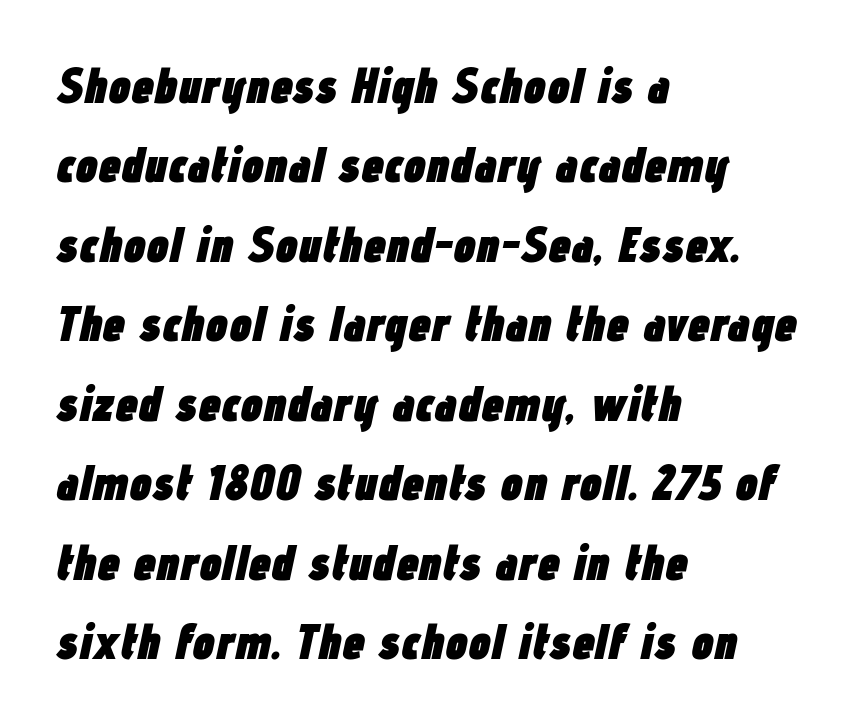
You can tell it's italic because the verticals aren't actually vertical. The face used here is rendered with its standard letterfit. Each letter keeps its own natural width here, so spacing adapts to shape. The zone under the glyphs is completely vacant.
